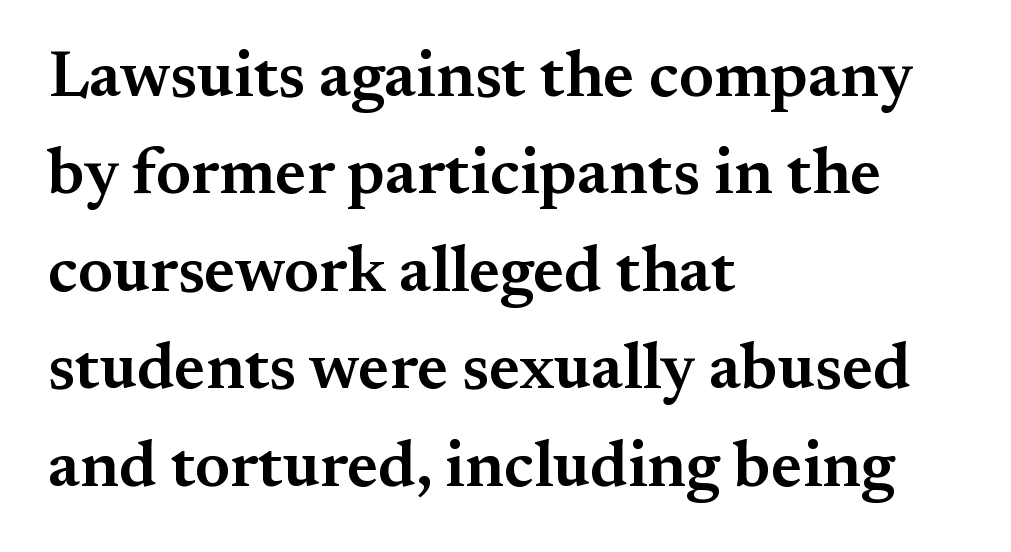
Q: Is the text bold? A: Semi-bold.
Q: Is the text italic (slanted)? A: No, it is upright.
Q: Is the typeface a serif or a sans-serif typeface? A: Serif.
Q: Is the text underlined? A: No.
Q: How is the paragraph aligned? A: Left-aligned.
Q: Is the spacing between letters normal or unusually wide? A: Normal.
Q: Is the spacing between lines tight, normal or loose? A: Normal.
Q: Width (condensed, normal, or wide)? A: Normal.
Q: Stroke contrast? A: Medium.
Q: x-height? A: Small.
Q: Monospaced? A: No.
